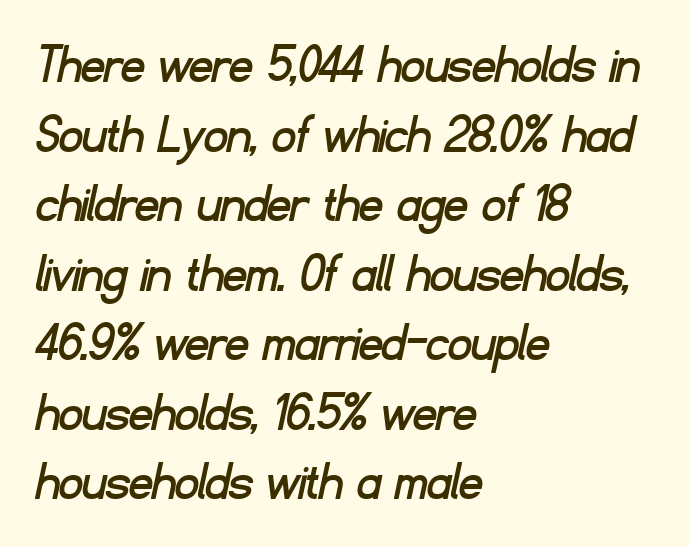
The image shows 57 px sans-serif type; set left-aligned, line spacing 1.22x, normal letter spacing, not underlined; low stroke contrast and a small x-height.
